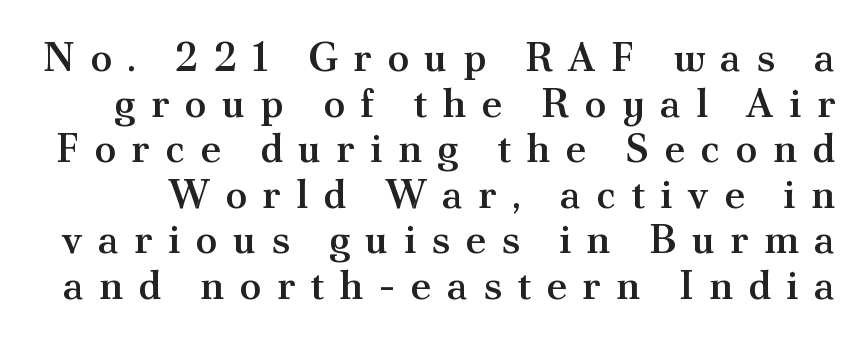
{"serif": "yes", "italic": "no", "bold": "semi", "weight": "semibold", "width": "normal", "stroke_contrast": "medium", "x_height": "small", "monospaced": "no", "underline": "no", "line_spacing": "tight", "line_spacing_ratio": 1.14, "letter_spacing": "wide", "letter_spacing_em": 0.38, "glyph_px": 40}
